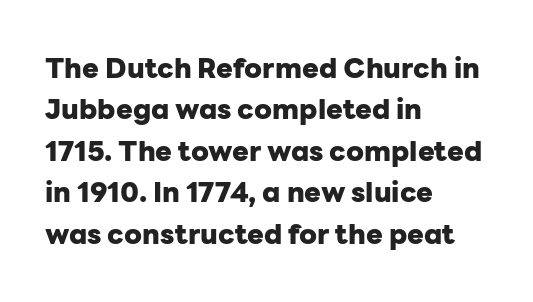
The image shows 28 px heavy sans-serif type, upright; set left-aligned, normal line spacing (1.48x), normal letter spacing, not underlined; low stroke contrast and a medium x-height.
